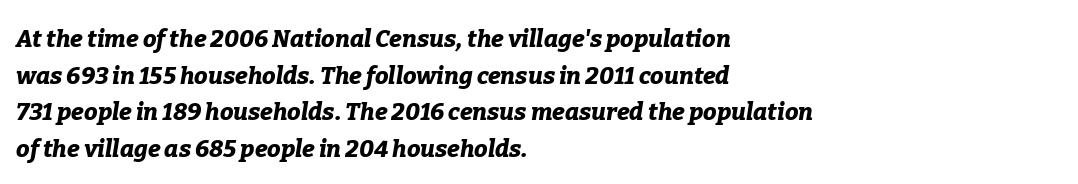
{"italic": "yes", "lean": "right", "slant_degrees": 9, "bold": "yes", "underline": "no", "align": "left", "line_spacing": "normal", "line_spacing_ratio": 1.53, "letter_spacing": "normal", "letter_spacing_em": 0.0, "glyph_px": 24}
